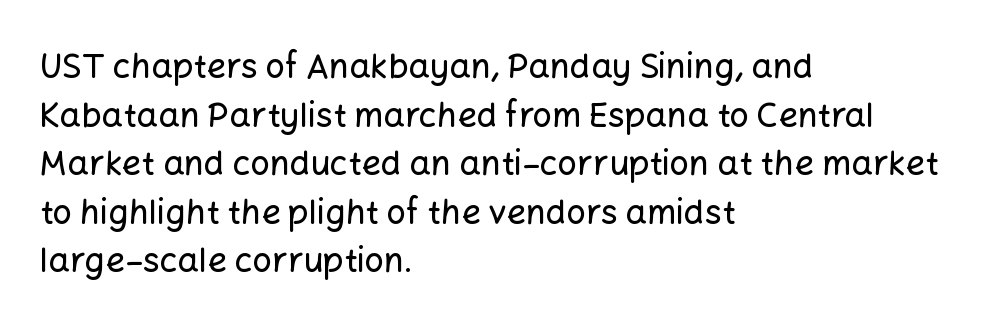
Q: Is the text italic (slanted)? A: No, it is upright.
Q: Is the typeface a serif or a sans-serif typeface? A: Sans-serif.
Q: Is the text underlined? A: No.
Q: How is the paragraph aligned? A: Left-aligned.
Q: Is the spacing between letters normal or unusually wide? A: Normal.
Q: Is the spacing between lines tight, normal or loose? A: Normal.
Q: Width (condensed, normal, or wide)? A: Normal.
Q: Stroke contrast? A: Low.
Q: x-height? A: Medium.
Q: Monospaced? A: No.
